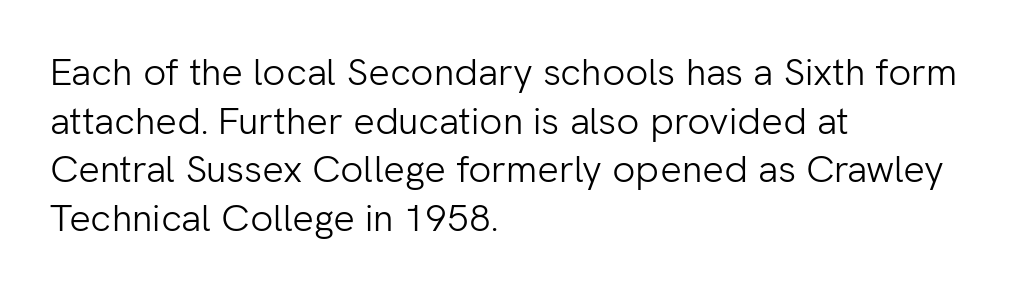
Q: Is the text bold? A: No.
Q: Is the text italic (slanted)? A: No, it is upright.
Q: Is the typeface a serif or a sans-serif typeface? A: Sans-serif.
Q: Is the text underlined? A: No.
Q: How is the paragraph aligned? A: Left-aligned.
Q: Is the spacing between letters normal or unusually wide? A: Normal.
Q: Is the spacing between lines tight, normal or loose? A: Normal.
Q: Width (condensed, normal, or wide)? A: Normal.
Q: Stroke contrast? A: Low.
Q: x-height? A: Medium.
Q: Monospaced? A: No.
